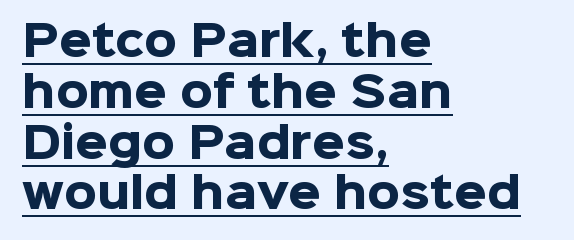
The image shows 42 px heavy sans-serif type, upright; set left-aligned, line spacing 1.21x, normal letter spacing, underlined; low stroke contrast and a medium x-height.
